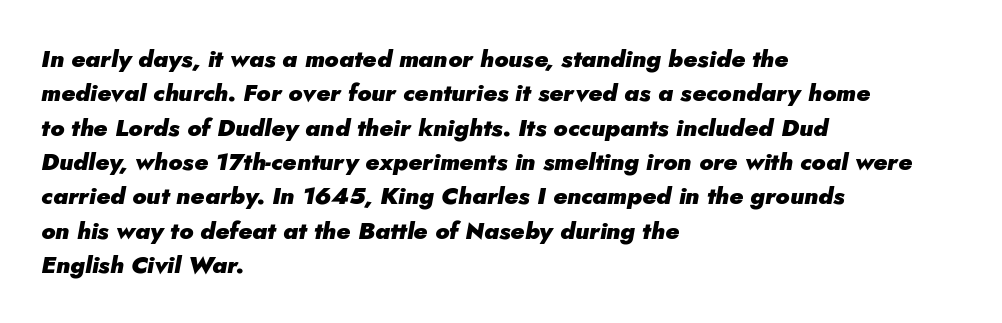
The image shows 24 px bold type, italic (leaning right); set left-aligned, normal line spacing (1.43x), normal letter spacing, not underlined.
